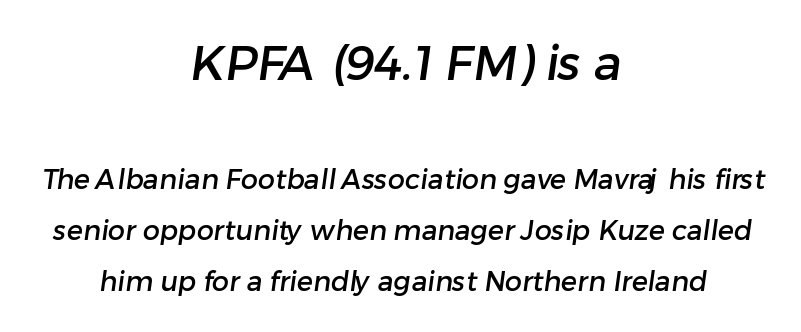
The foot of each line stays bare and open. Size contrast runs from large at the top to small at the bottom. This is sans-serif lettering, the kind often seen on screens and signage. Horizontal alignment here is central, giving a formal, balanced look. The tracking reads as untouched default to a designer's eye. The rendering uses natural spacing where letterforms have individual widths.
